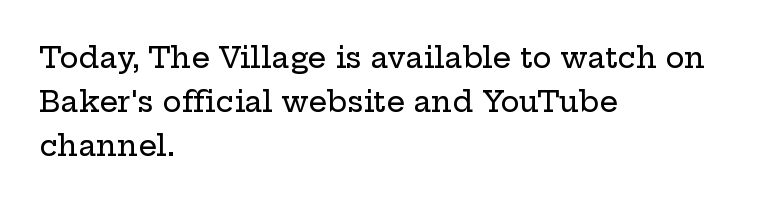
{"serif": "yes", "italic": "no", "width": "wide", "stroke_contrast": "low", "x_height": "medium", "monospaced": "no", "underline": "no", "align": "left", "line_spacing": "normal", "line_spacing_ratio": 1.51, "letter_spacing": "normal", "letter_spacing_em": 0.0, "glyph_px": 29}
